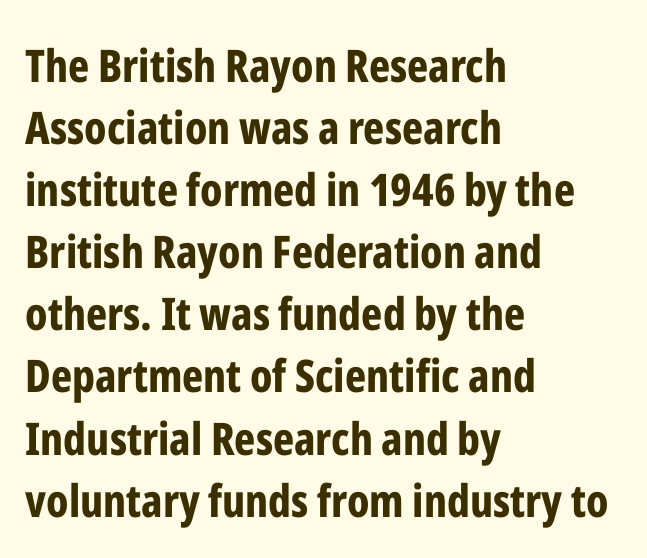
{"serif": "no", "italic": "no", "bold": "yes", "weight": "bold", "width": "condensed", "stroke_contrast": "low", "x_height": "medium", "monospaced": "no", "underline": "no", "align": "left", "line_spacing": "normal", "line_spacing_ratio": 1.38, "letter_spacing": "normal", "letter_spacing_em": 0.0, "glyph_px": 45}
